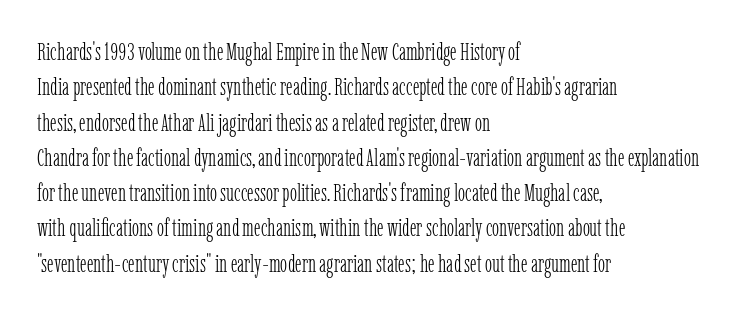
Tracking value appears to be zero — textbook default spacing. Posture: straight, roman, zero tilt. Leftover space on each line is placed entirely after the last word. This is not heavy type; no bold has been used.
